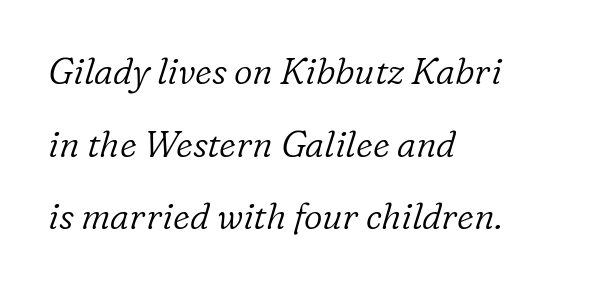
The image shows 36 px light serif type, italic (leaning right); set left-aligned, loose line spacing (2.02x), normal letter spacing, not underlined; low stroke contrast and a medium x-height.
